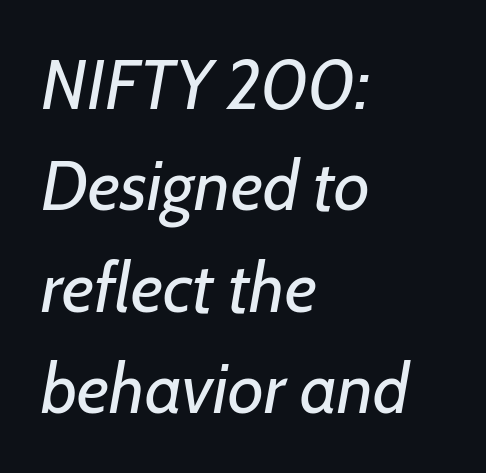
The image shows 70 px regular-weight type, italic (leaning right); set left-aligned, normal line spacing (1.45x), normal letter spacing, not underlined; low stroke contrast and a medium x-height.
